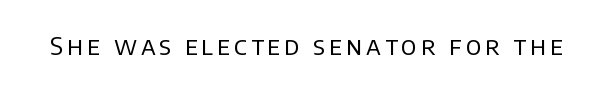
{"italic": "no", "bold": "no", "underline": "no", "glyph_px": 25}
